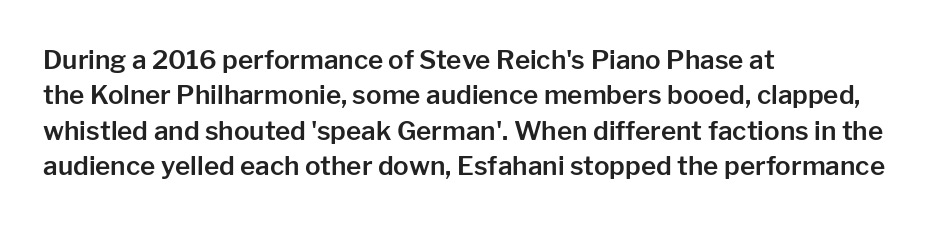
{"italic": "no", "underline": "no", "align": "left", "line_spacing": "normal", "line_spacing_ratio": 1.36, "letter_spacing": "normal", "letter_spacing_em": 0.0, "glyph_px": 26}
